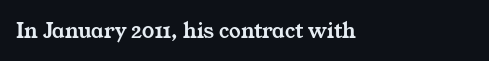
{"underline": "no", "align": "left", "letter_spacing": "normal", "letter_spacing_em": 0.0, "glyph_px": 23}
